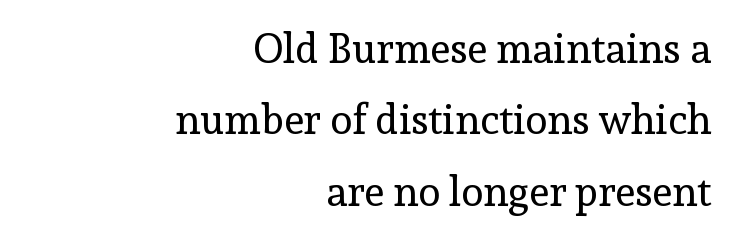
{"serif": "yes", "italic": "no", "bold": "no", "weight": "regular", "width": "normal", "x_height": "medium", "monospaced": "no", "underline": "no", "align": "right", "line_spacing_ratio": 1.74, "letter_spacing": "normal", "letter_spacing_em": 0.0, "glyph_px": 41}
